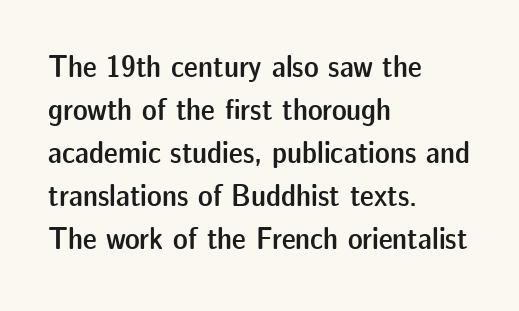
{"serif": "no", "italic": "no", "bold": "semi", "weight": "semibold", "width": "normal", "stroke_contrast": "low", "x_height": "medium", "monospaced": "no", "underline": "no", "align": "left", "line_spacing": "normal", "line_spacing_ratio": 1.39, "letter_spacing": "normal", "letter_spacing_em": 0.0, "glyph_px": 31}
